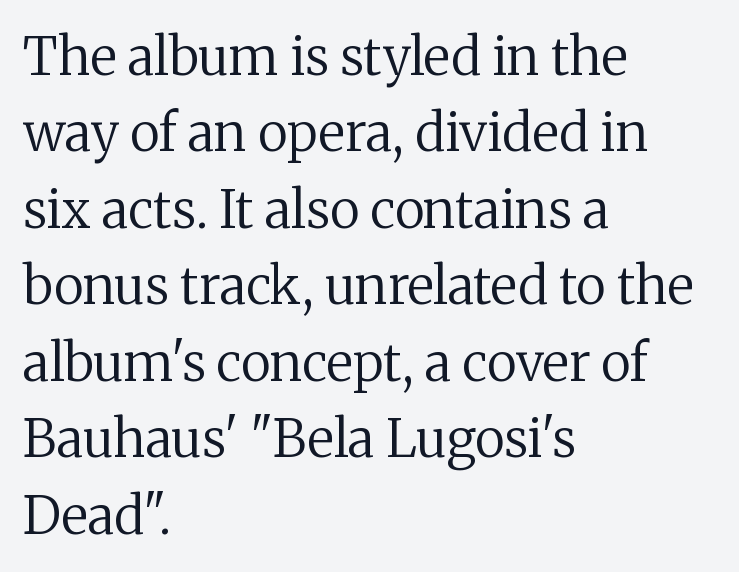
{"serif": "yes", "italic": "no", "bold": "no", "weight": "regular", "width": "normal", "stroke_contrast": "medium", "x_height": "medium", "monospaced": "no", "underline": "no", "align": "left", "line_spacing": "normal", "line_spacing_ratio": 1.47, "letter_spacing": "normal", "letter_spacing_em": 0.0, "glyph_px": 52}
